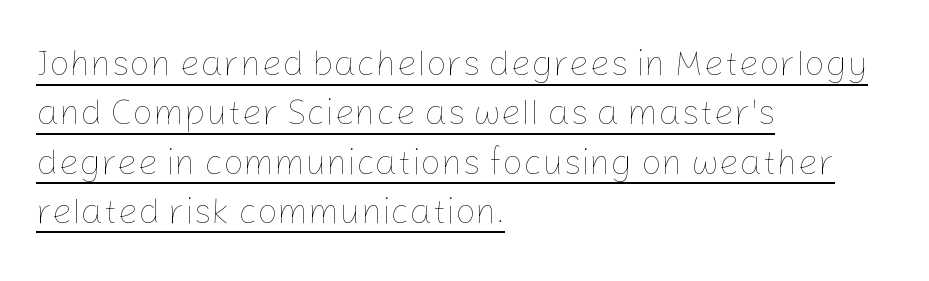
The face used here is proportionally spaced, like ordinary book or web type. Looks like someone drew a line under every word here. The face used here is rendered with its standard letterfit. A typesetter would mark this as roman, not italic. Leading matches the norm, producing a regular column. The typeface has the unassuming heft of standard copy or less.
